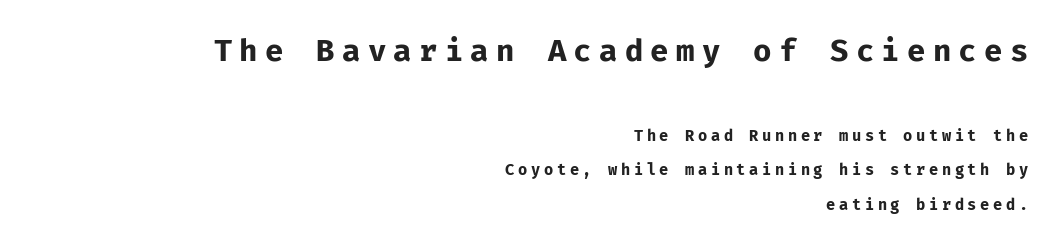
{"serif": "no", "italic": "no", "bold": "yes", "weight": "bold", "width": "normal", "stroke_contrast": "low", "x_height": "medium", "underline": "no", "align": "right", "line_spacing": "loose", "line_spacing_ratio": 2.32, "letter_spacing": "wide", "letter_spacing_em": 0.24, "larger_block": "first", "size_ratio": 2.0, "glyph_px": 30}
